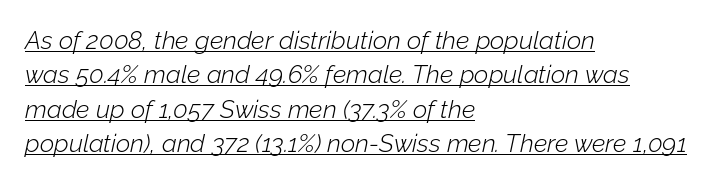
Regarding leading, the lines here are spaced in the standard way. Weight: not bold — regular or lighter. Inter-character spacing is left at the font's built-in metrics. The face used here appears with an underline applied.
